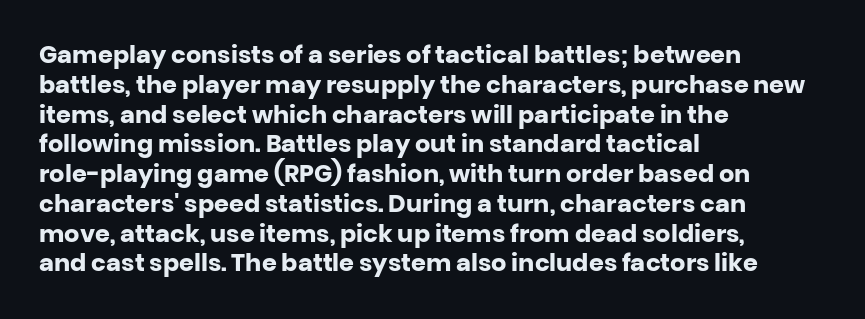
Every character sits straight up, as roman type does. This rendering uses left alignment, leaving the right contour irregular. Letters rest on an invisible, unmarked baseline. The passage shown has conventional tracking throughout. Pretty heavy lettering here — definitely bold.
